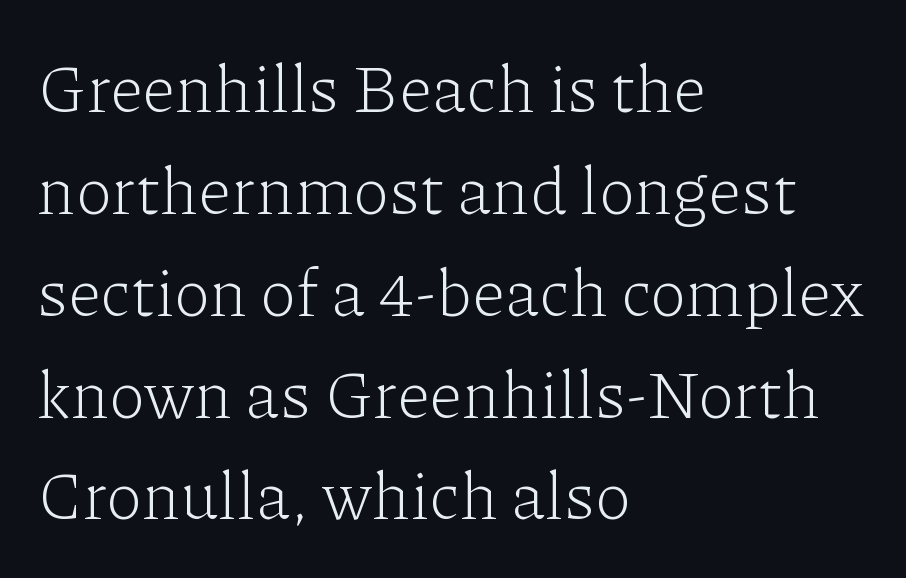
The image shows 67 px light serif type, upright; set left-aligned, normal line spacing (1.52x), normal letter spacing, not underlined; low stroke contrast and a medium x-height.
